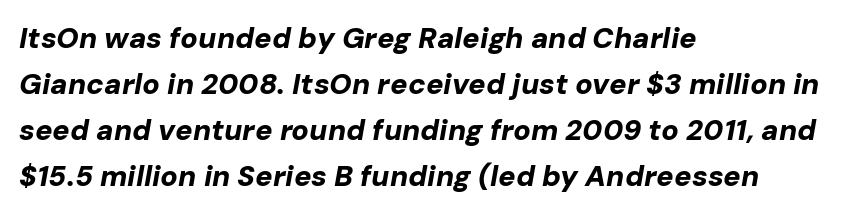
Which margin do the lines hug? The left one — the right edge is uneven. Compared with typical body copy, the letter spacing here is the same. Notice how thick the strokes are: this is what a full bold looks like. Type without underlining. Here the designer chose a conventional face with non-uniform glyph widths.
